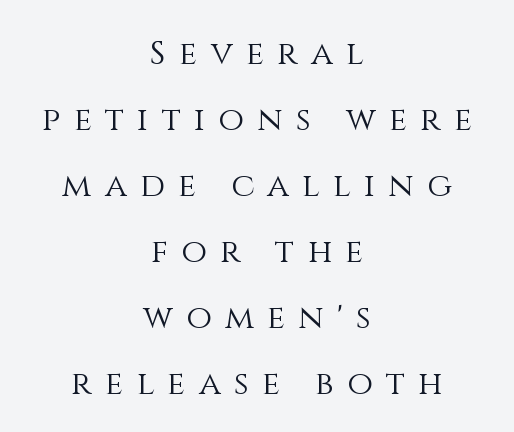
The image shows 33 px light type, upright; set centered, loose line spacing (2.0x), unusually wide letter spacing (+0.4 em), not underlined; medium stroke contrast and a large x-height.
